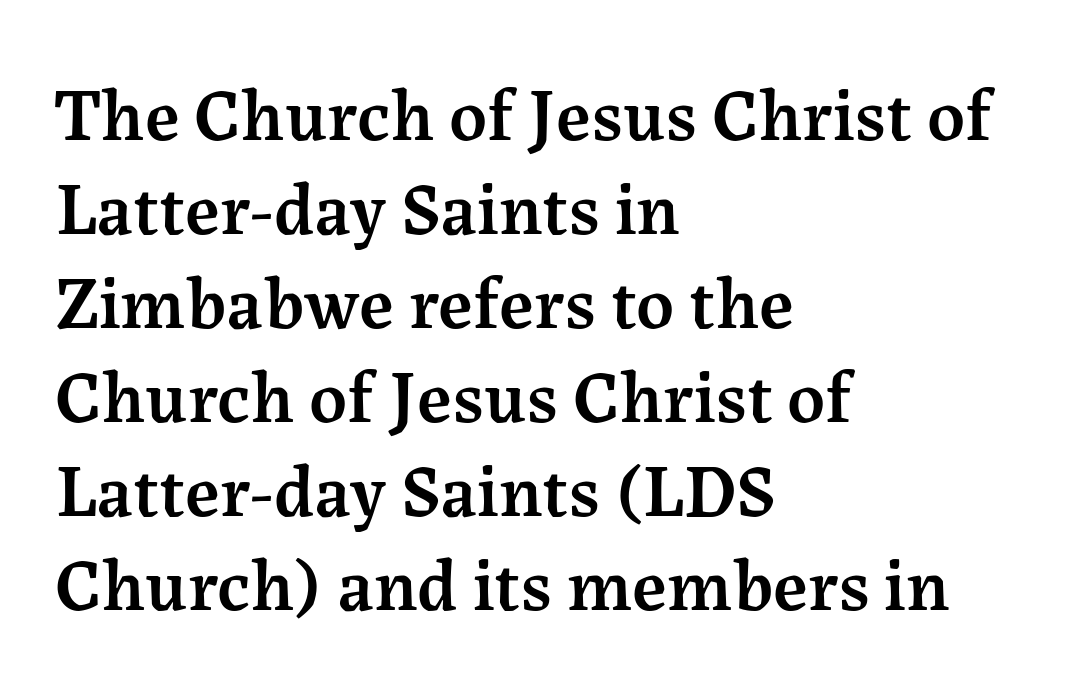
The image shows 74 px semibold serif type, upright; set left-aligned, normal line spacing (1.27x), normal letter spacing, not underlined; medium stroke contrast and a medium x-height.
